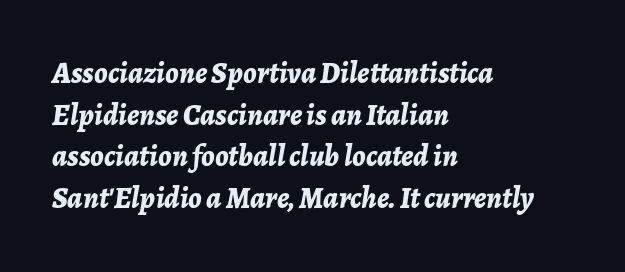
The leading is moderate, giving the passage an even texture. A dark, heavy texture on the line: the type is bold. The rag falls on the right side of this text block. Lines of text with bare space underneath. In terms of posture, this sample is oblique. Varying glyph widths throughout — classic text-font behaviour.
